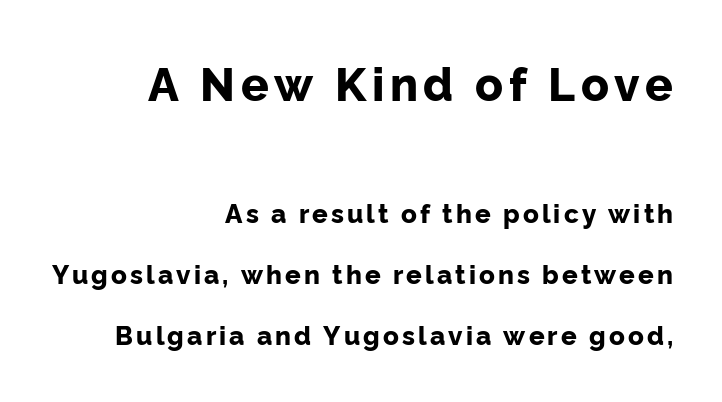
{"serif": "no", "italic": "no", "bold": "yes", "weight": "bold", "width": "normal", "stroke_contrast": "low", "x_height": "medium", "monospaced": "no", "underline": "no", "align": "right", "line_spacing": "loose", "line_spacing_ratio": 2.34, "larger_block": "first", "size_ratio": 1.77, "glyph_px": 46}
